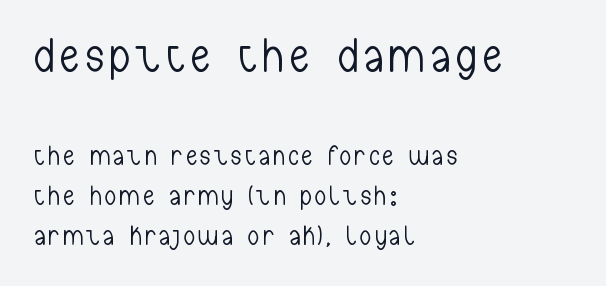
{"serif": "no", "italic": "no", "bold": "no", "weight": "light", "width": "condensed", "stroke_contrast": "low", "x_height": "medium", "monospaced": "no", "underline": "no", "align": "left", "line_spacing": "normal", "line_spacing_ratio": 1.48, "larger_block": "first", "size_ratio": 1.78, "glyph_px": 48}
